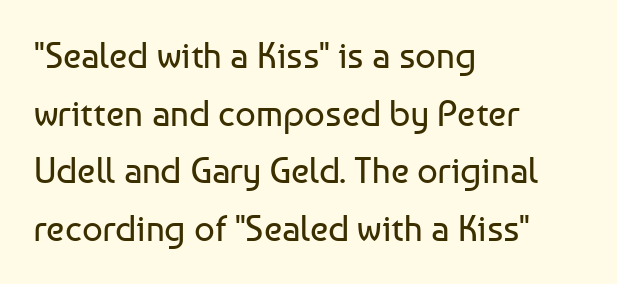
The image shows 36 px regular-weight sans-serif type, upright; set left-aligned, normal line spacing (1.6x), normal letter spacing, not underlined; low stroke contrast and a medium x-height.
